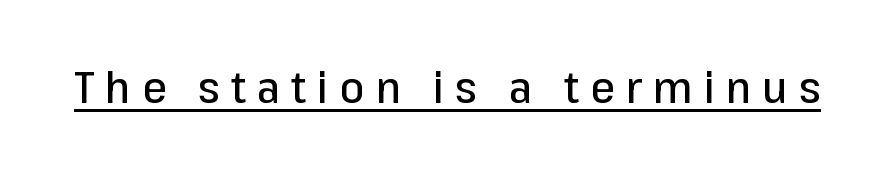
{"serif": "no", "italic": "no", "width": "normal", "stroke_contrast": "low", "x_height": "medium", "monospaced": "no", "underline": "yes", "letter_spacing": "wide", "letter_spacing_em": 0.25, "glyph_px": 44}
